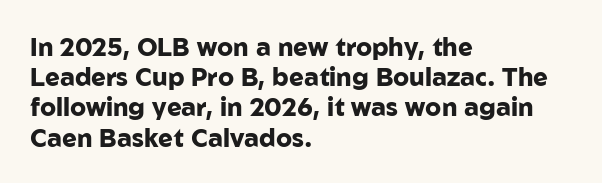
{"italic": "no", "bold": "yes", "underline": "no", "align": "left", "line_spacing_ratio": 1.21, "letter_spacing": "normal", "letter_spacing_em": 0.0, "glyph_px": 25}
